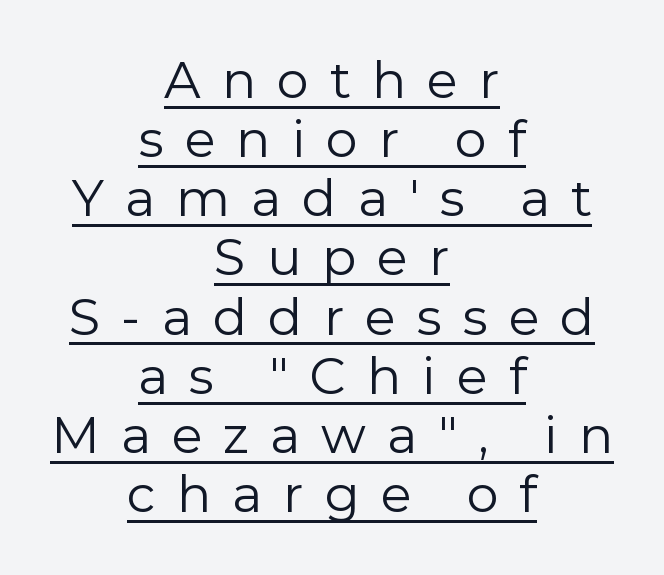
The rendering inserts visible extra space after every character. On a weight scale, this lands at 450 or below. Classification — sans serif. Is the block centered? Yes — each line is placed symmetrically about the middle. Underlined type. The axis of the letterforms is exactly vertical.
